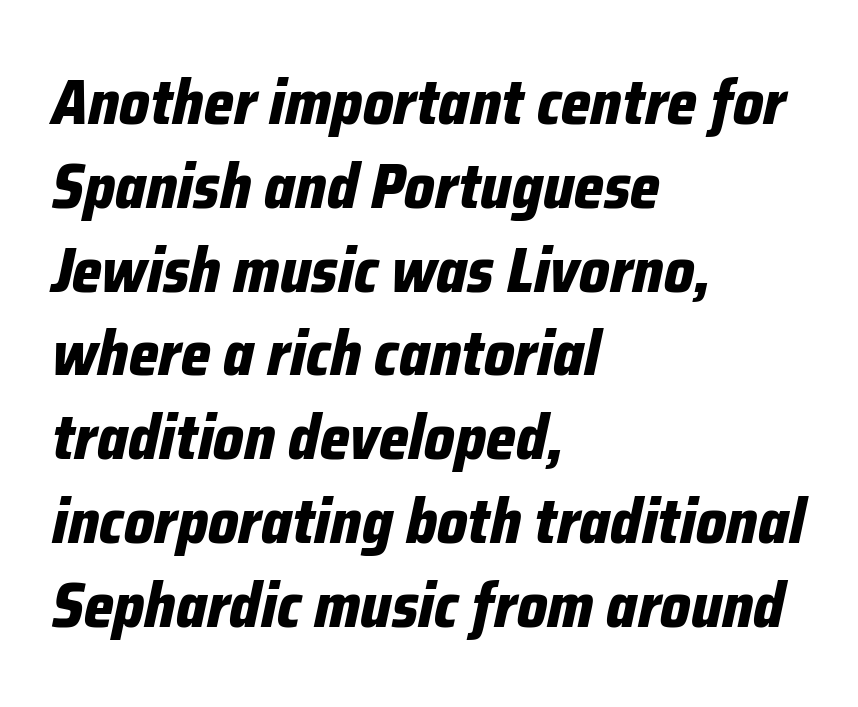
Bold? Absolutely — the strokes are thick and heavy. The rendering keeps characters at their native spacing. The paragraph shown leans on its left margin. Any mark beneath the type? The region is blank. This sample keeps an unexceptional amount of space between lines. Spacing verdict: proportional, widths tailored to each character.
